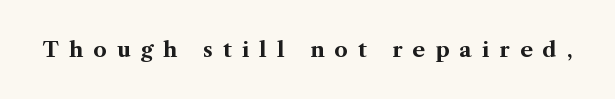
{"italic": "no", "bold": "yes", "underline": "no", "letter_spacing": "wide", "letter_spacing_em": 0.48, "glyph_px": 21}
